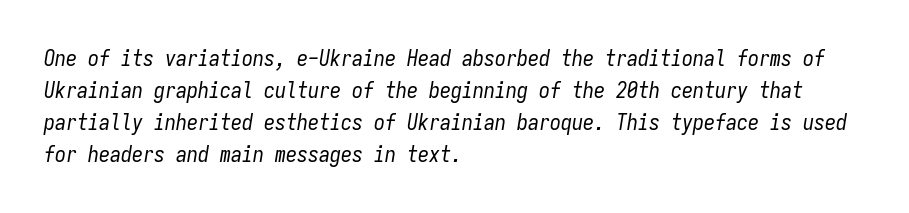
The image shows 22 px text type, italic (leaning right); set left-aligned, normal line spacing (1.45x), normal letter spacing, not underlined.
